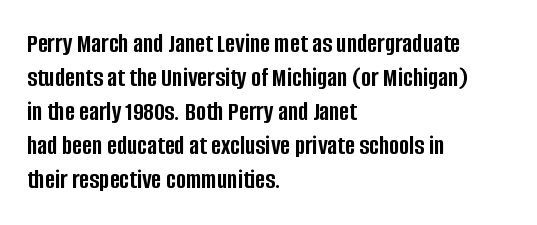
Does the weight exceed regular? Yes, all the way to bold. Short note: letters normally spaced. The space beneath each line is pristine and unruled. The typesetter chose a ragged-right arrangement here. Posture: vertical. The passage shown stacks its lines at a standard gap.
